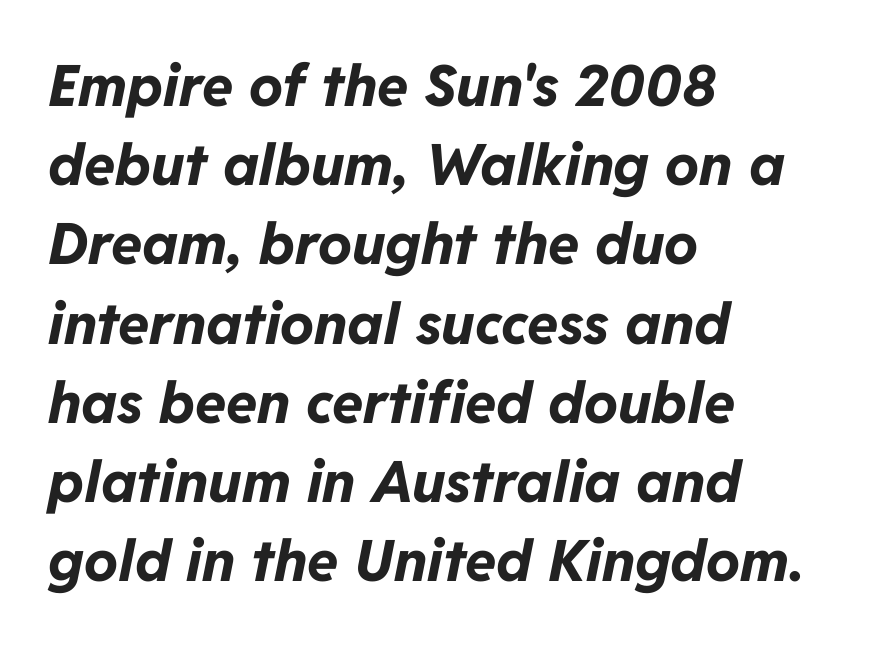
The image shows 57 px bold type, italic (leaning right); set left-aligned, normal line spacing (1.39x), normal letter spacing, not underlined; low stroke contrast and a medium x-height.
